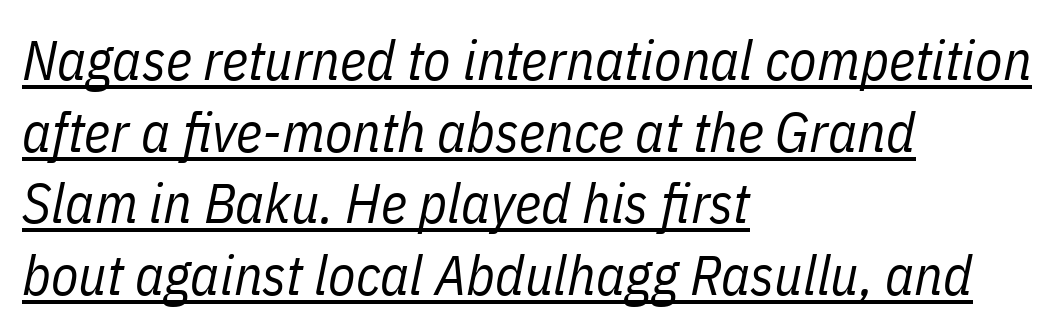
{"italic": "yes", "lean": "right", "slant_degrees": 11, "bold": "no", "weight": "regular", "width": "condensed", "stroke_contrast": "low", "x_height": "medium", "monospaced": "no", "underline": "yes", "align": "left", "line_spacing": "normal", "line_spacing_ratio": 1.28, "letter_spacing": "normal", "letter_spacing_em": 0.0, "glyph_px": 56}
